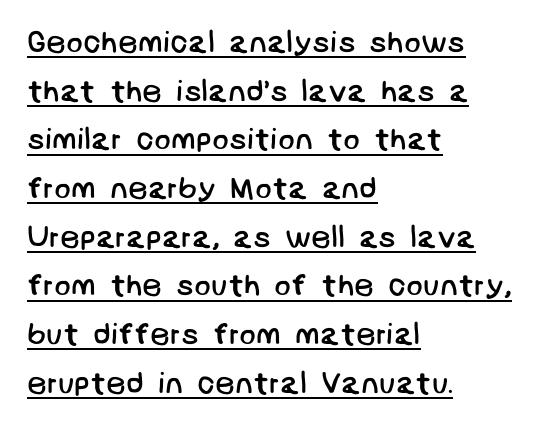
Q: Is the text bold? A: No.
Q: Is the typeface a serif or a sans-serif typeface? A: Sans-serif.
Q: Is the text underlined? A: Yes.
Q: How is the paragraph aligned? A: Left-aligned.
Q: Is the spacing between letters normal or unusually wide? A: Normal.
Q: Is the spacing between lines tight, normal or loose? A: Normal.
Q: Width (condensed, normal, or wide)? A: Normal.
Q: Stroke contrast? A: Low.
Q: x-height? A: Large.
